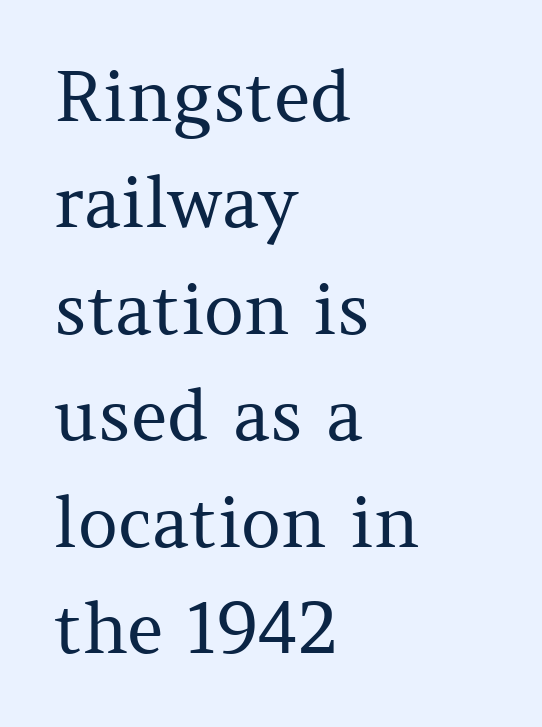
The image shows 70 px regular-weight serif type, upright; set left-aligned, normal line spacing (1.52x), normal letter spacing, not underlined; medium stroke contrast and a medium x-height.
